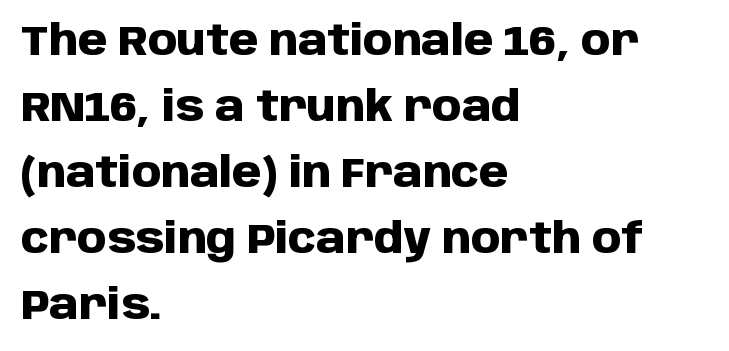
{"serif": "no", "italic": "no", "bold": "yes", "weight": "heavy", "width": "normal", "stroke_contrast": "low", "x_height": "large", "monospaced": "no", "underline": "no", "align": "left", "line_spacing": "normal", "line_spacing_ratio": 1.57, "letter_spacing": "normal", "letter_spacing_em": 0.0, "glyph_px": 42}
